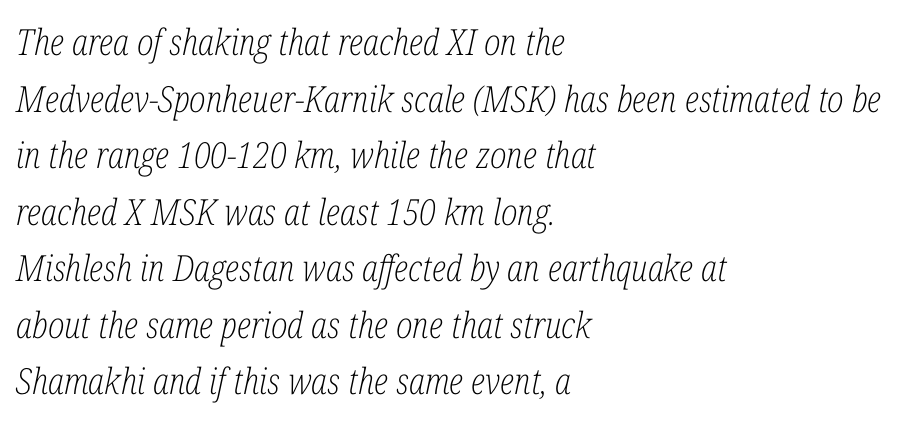
{"serif": "yes", "italic": "yes", "lean": "right", "slant_degrees": 12, "bold": "no", "weight": "light", "width": "condensed", "stroke_contrast": "low", "x_height": "medium", "monospaced": "no", "underline": "no", "align": "left", "line_spacing": "normal", "line_spacing_ratio": 1.57, "letter_spacing": "normal", "letter_spacing_em": 0.0, "glyph_px": 36}
